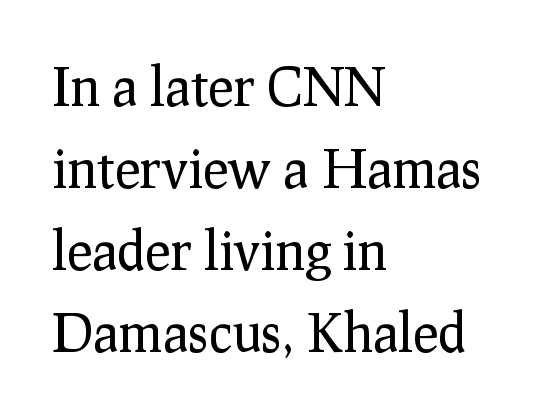
{"serif": "yes", "italic": "no", "bold": "no", "weight": "regular", "width": "normal", "stroke_contrast": "low", "x_height": "medium", "monospaced": "no", "underline": "no", "align": "left", "line_spacing": "normal", "line_spacing_ratio": 1.55, "letter_spacing": "normal", "letter_spacing_em": 0.0, "glyph_px": 53}
